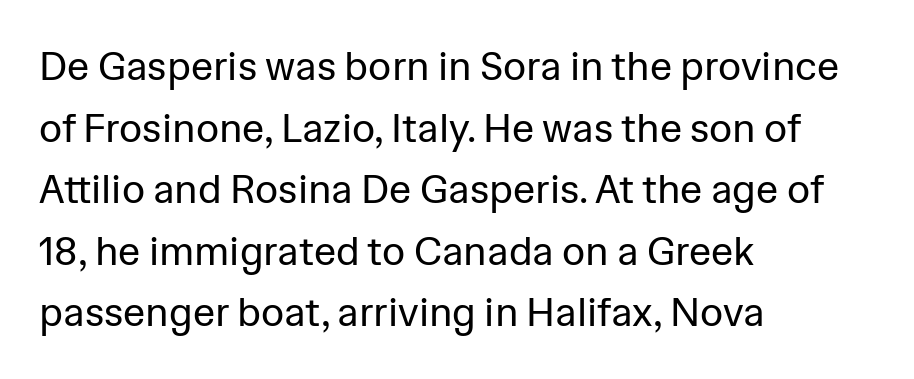
Q: Is the text bold? A: No.
Q: Is the text italic (slanted)? A: No, it is upright.
Q: Is the typeface a serif or a sans-serif typeface? A: Sans-serif.
Q: Is the text underlined? A: No.
Q: How is the paragraph aligned? A: Left-aligned.
Q: Is the spacing between letters normal or unusually wide? A: Normal.
Q: Is the spacing between lines tight, normal or loose? A: Normal.
Q: Width (condensed, normal, or wide)? A: Normal.
Q: Stroke contrast? A: Low.
Q: x-height? A: Medium.
Q: Monospaced? A: No.
